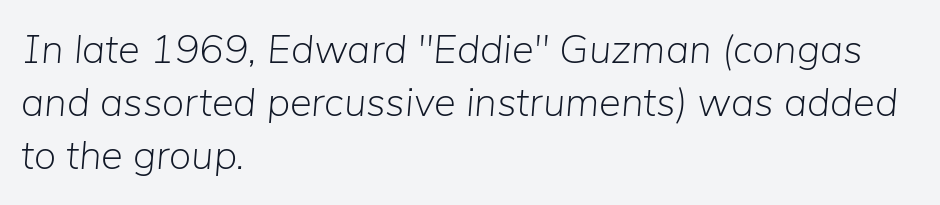
{"italic": "yes", "lean": "right", "slant_degrees": 5, "bold": "no", "weight": "light", "width": "normal", "stroke_contrast": "low", "x_height": "medium", "monospaced": "no", "underline": "no", "align": "left", "line_spacing": "normal", "line_spacing_ratio": 1.29, "letter_spacing": "normal", "letter_spacing_em": 0.0, "glyph_px": 41}
